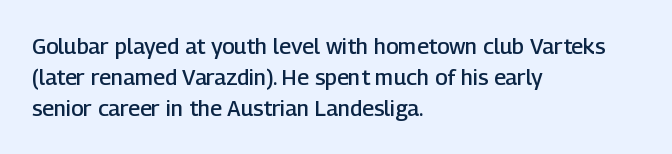
{"italic": "no", "bold": "semi", "underline": "no", "align": "left", "line_spacing": "normal", "line_spacing_ratio": 1.42, "letter_spacing": "normal", "letter_spacing_em": 0.0, "glyph_px": 22}
